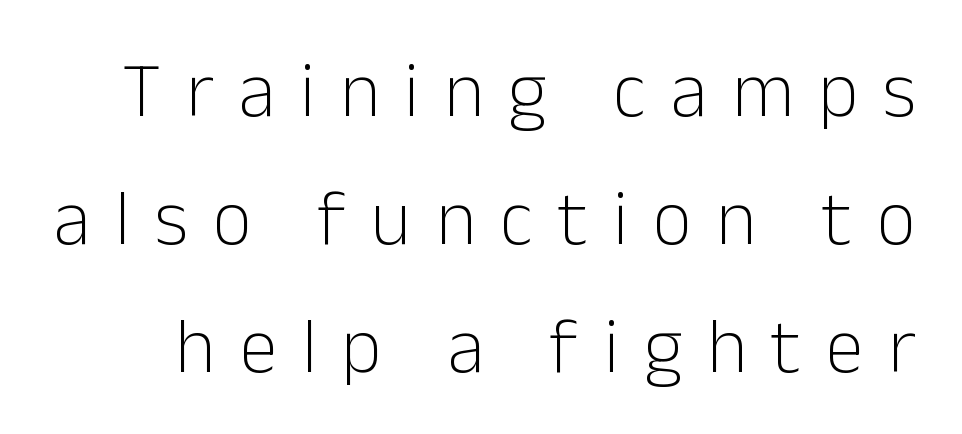
{"serif": "no", "italic": "no", "bold": "no", "weight": "light", "width": "normal", "stroke_contrast": "low", "x_height": "medium", "monospaced": "no", "underline": "no", "line_spacing": "normal", "line_spacing_ratio": 1.66, "letter_spacing": "wide", "letter_spacing_em": 0.32, "glyph_px": 77}
